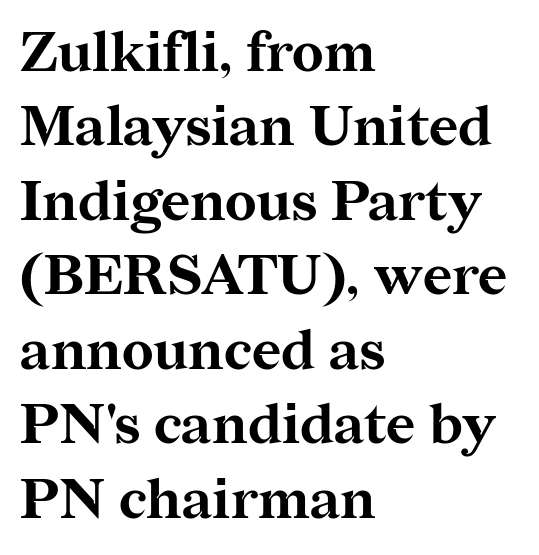
The image shows 56 px bold serif type, upright; set left-aligned, normal line spacing (1.33x), normal letter spacing, not underlined; medium stroke contrast and a medium x-height.
